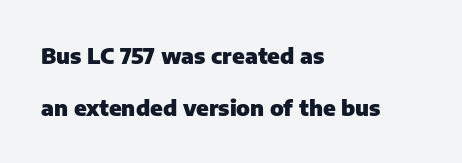
Q: Is the text bold? A: Yes.
Q: Is the text italic (slanted)? A: No, it is upright.
Q: Is the text underlined? A: No.
Q: How is the paragraph aligned? A: Left-aligned.
Q: Is the spacing between letters normal or unusually wide? A: Normal.
Q: Is the spacing between lines tight, normal or loose? A: Loose.
